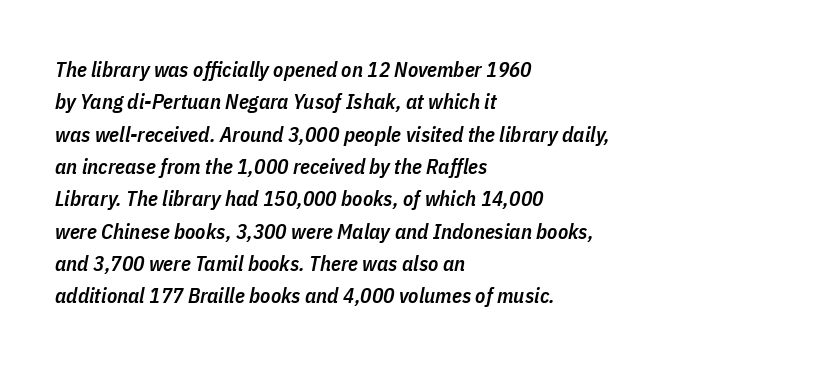
Q: Is the text bold? A: Semi-bold.
Q: Is the text italic (slanted)? A: Yes, it leans right by about 11 degrees.
Q: Is the text underlined? A: No.
Q: How is the paragraph aligned? A: Left-aligned.
Q: Is the spacing between letters normal or unusually wide? A: Normal.
Q: Is the spacing between lines tight, normal or loose? A: Normal.
